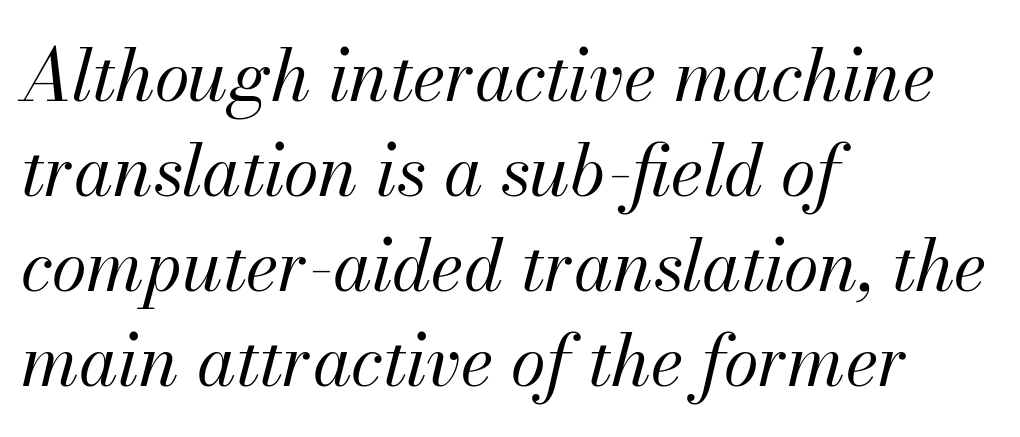
The text carries the slant typical of an italic or oblique font. A quiet, ordinary-to-light weight characterises the typeface. Layout note: lines flush left. Horizontal bands of white between lines are of average thickness.
